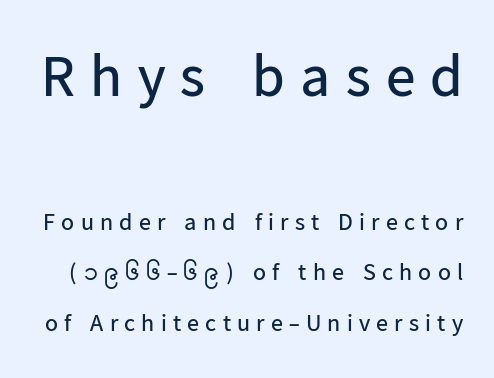
Is there any slant? The stems are plumb. How are the letters spaced? Widely, with obvious added tracking. No heavy texture on the line: the type isn't bold. The glyphs are unaccompanied by any horizontal stroke below them. These lines are rendered in a variable-pitch font. Note: larger setting up top, smaller setting below.
